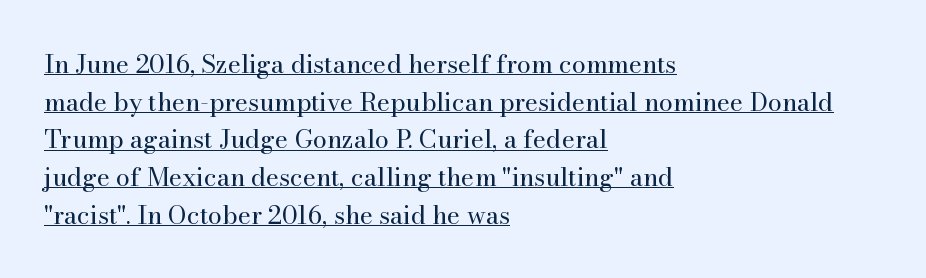
The image shows 25 px text type, upright; set left-aligned, normal line spacing (1.51x), normal letter spacing, underlined.
